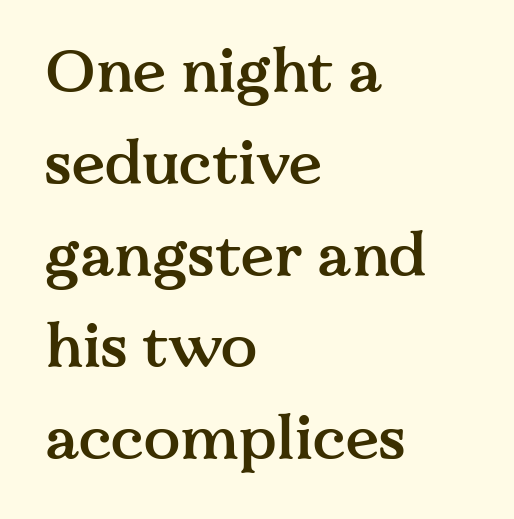
A clean baseline with only descenders dipping below it. Here the designer chose a conventional face with non-uniform glyph widths. Normally led — the rows are evenly, conventionally spaced. When letters stand straight like this, we call the style roman or upright. Are there feet on the stems? There are — it's a serif. Stroke thickness is moderately raised; the sample reads as semibold.
